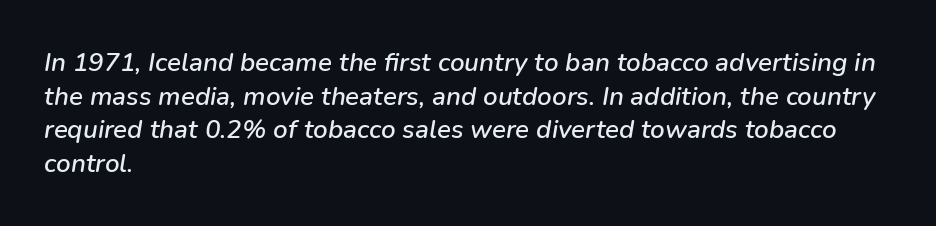
The rendering keeps characters at their native spacing. The space between consecutive lines is moderate. This sample uses an oblique cut, with every glyph tilted off the vertical. A bare baseline throughout the passage.
